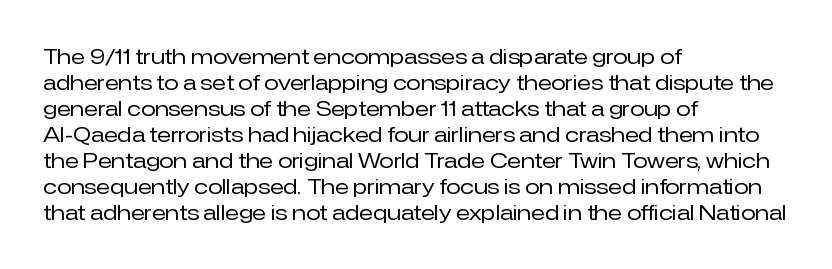
Q: Is the text bold? A: No.
Q: Is the text italic (slanted)? A: No, it is upright.
Q: Is the text underlined? A: No.
Q: How is the paragraph aligned? A: Left-aligned.
Q: Is the spacing between letters normal or unusually wide? A: Normal.
